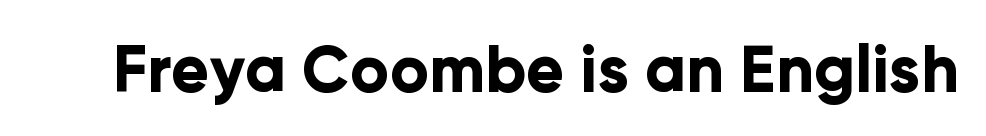
Is the letter spacing exaggerated? No — it looks like the ordinary default. Honestly, there is no underline to notice here at all. Is this a fixed-width face? No — the glyphs have proportional, varying widths. This sample uses a sans-serif face. Every character sits straight up, as roman type does.
